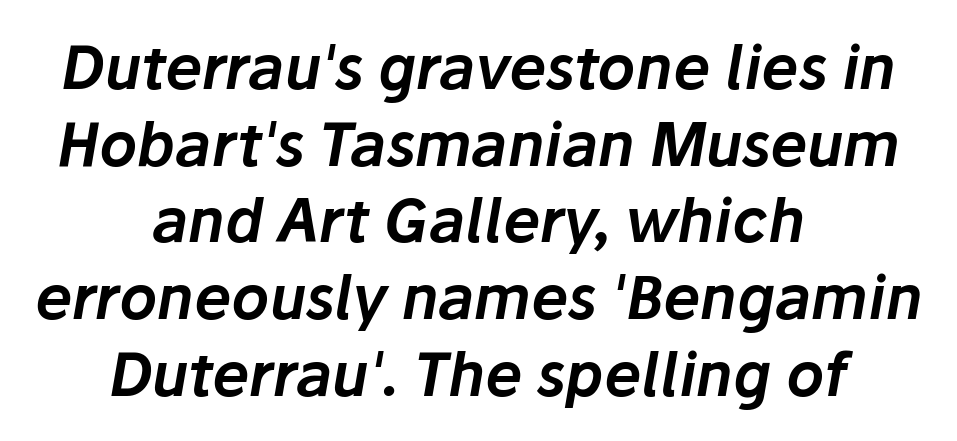
Q: Is the text italic (slanted)? A: Yes, it leans right by about 10 degrees.
Q: Is the text underlined? A: No.
Q: How is the paragraph aligned? A: Centered.
Q: Is the spacing between letters normal or unusually wide? A: Normal.
Q: Is the spacing between lines tight, normal or loose? A: Normal.
Q: Width (condensed, normal, or wide)? A: Normal.
Q: Stroke contrast? A: Low.
Q: x-height? A: Medium.
Q: Monospaced? A: No.
